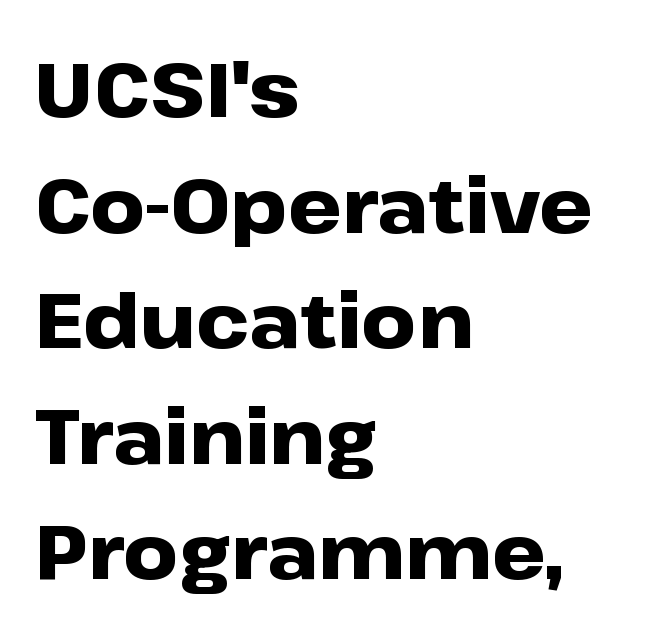
The image shows 76 px heavy, wide sans-serif type, upright; set left-aligned, normal line spacing (1.52x), normal letter spacing, not underlined; low stroke contrast and a medium x-height.
